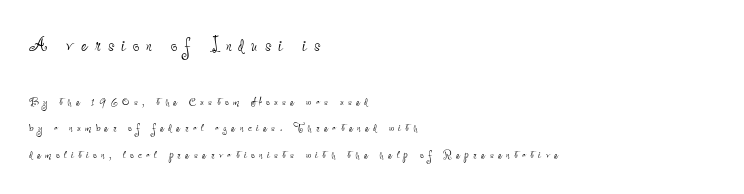
The image shows 23 px text type; set left-aligned, loose line spacing (1.92x), unusually wide letter spacing (+0.31 em), not underlined; the first (top) block is 1.64x larger.
